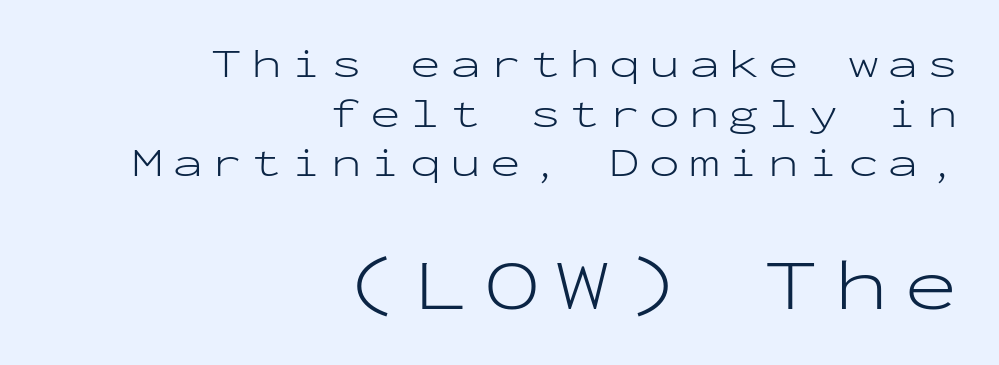
Monospaced: the letters line up in strict vertical columns. The lettering holds an erect, upright posture throughout. The font sits on the lighter half of the weight spectrum, regular included. This sample uses expanded letter spacing, leaving extra air between glyphs.
